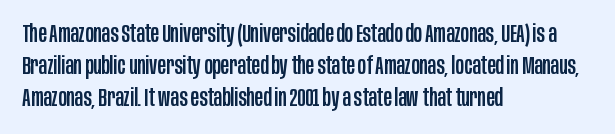
The image shows 25 px text type, upright; set left-aligned, normal line spacing (1.28x), normal letter spacing, not underlined.
